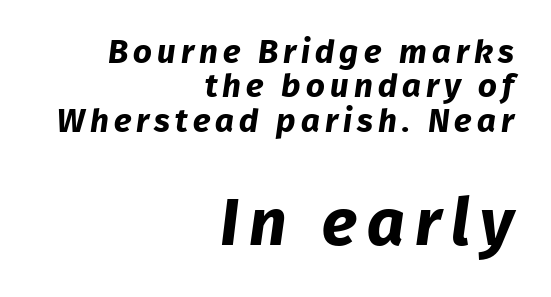
The image shows 66 px bold sans-serif type; set right-aligned, tight line spacing (1.04x), not underlined; the second (bottom) block is 2.0x larger; low stroke contrast and a medium x-height.
